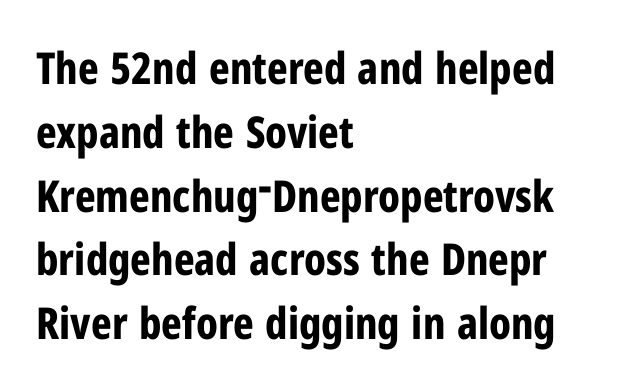
The passage shown is typed in a proportional face where columns would drift. The paragraph shown leans on its left margin. This is the regular roman posture of the typeface. The block of text has a typical density, with ordinary space between rows. The tracking reads as untouched default to a designer's eye.
